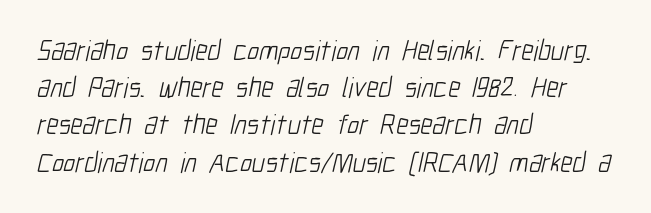
The image shows 28 px light, condensed sans-serif type; set left-aligned, normal line spacing (1.33x), normal letter spacing, not underlined; low stroke contrast and a medium x-height.
